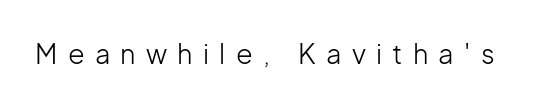
Q: Is the text bold? A: No.
Q: Is the text italic (slanted)? A: No, it is upright.
Q: Is the text underlined? A: No.
Q: Is the spacing between letters normal or unusually wide? A: Unusually wide.
